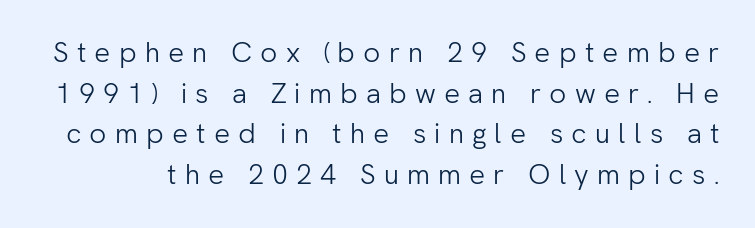
Does the type have serifs? No, each stem ends abruptly. On a weight scale, this lands at 450 or below. When letters stand straight like this, we call the style roman or upright. Descenders hang freely into open space.
